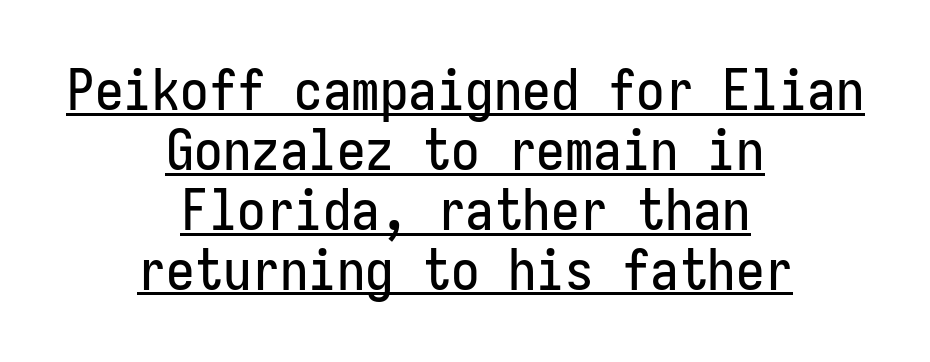
The image shows 57 px condensed sans-serif type, upright; set centered, tight line spacing (1.05x), normal letter spacing, underlined; low stroke contrast and a medium x-height.
